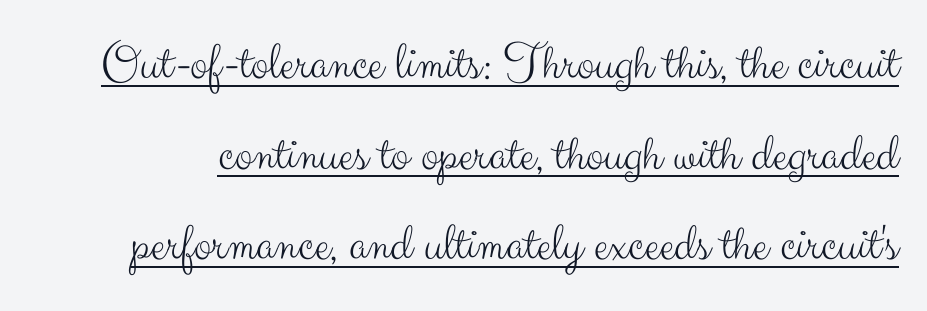
The image shows 53 px light sans-serif type; set line spacing 1.71x, normal letter spacing, underlined; medium stroke contrast and a small x-height.
